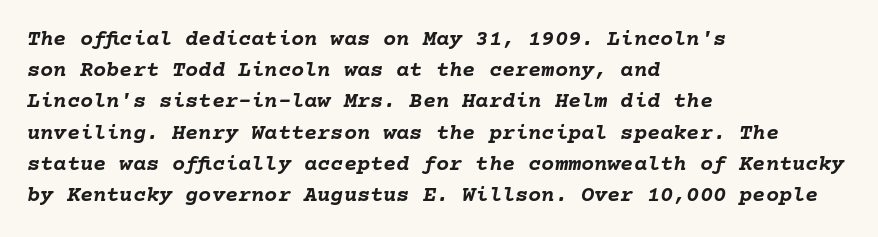
The image shows 22 px bold type, italic (leaning right); set left-aligned, normal line spacing (1.42x), normal letter spacing, not underlined.
